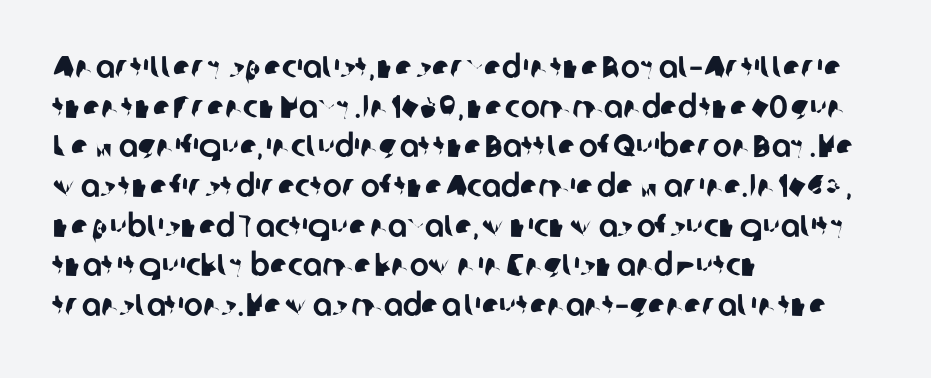
{"serif": "no", "width": "normal", "stroke_contrast": "low", "x_height": "medium", "monospaced": "no", "underline": "no", "align": "left", "line_spacing_ratio": 1.24, "letter_spacing": "normal", "letter_spacing_em": 0.0, "glyph_px": 32}
